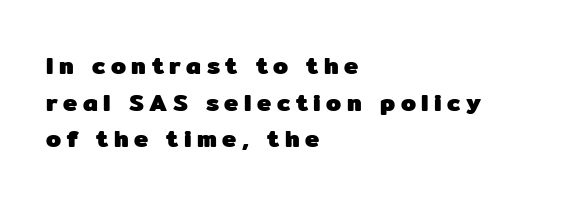
The image shows 24 px bold type, upright; set left-aligned, normal line spacing (1.53x), unusually wide letter spacing (+0.23 em), not underlined.
